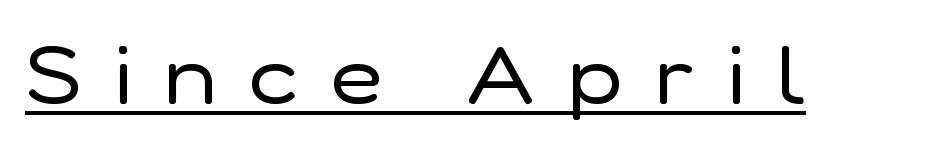
Q: Is the text bold? A: No.
Q: Is the text italic (slanted)? A: No, it is upright.
Q: Is the typeface a serif or a sans-serif typeface? A: Sans-serif.
Q: Is the text underlined? A: Yes.
Q: Is the spacing between letters normal or unusually wide? A: Unusually wide.
Q: Width (condensed, normal, or wide)? A: Normal.
Q: Stroke contrast? A: Low.
Q: x-height? A: Medium.
Q: Monospaced? A: No.
